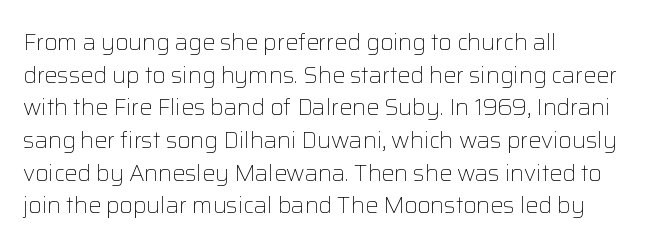
The image shows 23 px text type, upright; set left-aligned, normal line spacing (1.42x), normal letter spacing, not underlined.
